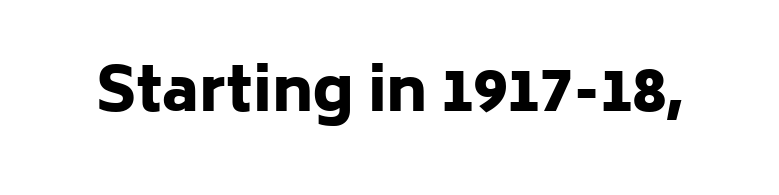
Q: Is the text bold? A: Yes.
Q: Is the text italic (slanted)? A: No, it is upright.
Q: Is the typeface a serif or a sans-serif typeface? A: Sans-serif.
Q: Is the text underlined? A: No.
Q: Is the spacing between letters normal or unusually wide? A: Normal.
Q: Width (condensed, normal, or wide)? A: Normal.
Q: Stroke contrast? A: Low.
Q: x-height? A: Medium.
Q: Monospaced? A: No.
